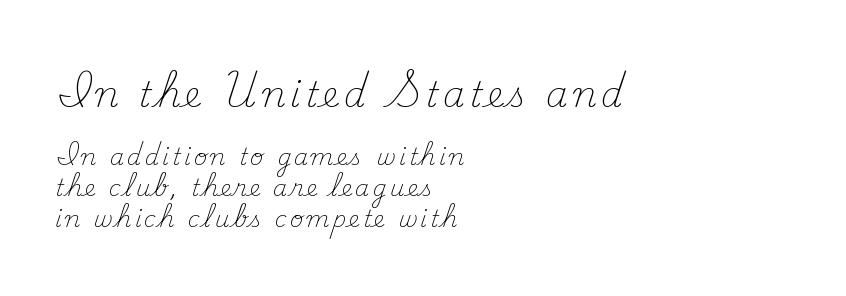
Q: Is the text bold? A: No.
Q: Is the text italic (slanted)? A: Yes.
Q: Is the typeface a serif or a sans-serif typeface? A: Serif.
Q: Is the text underlined? A: No.
Q: How is the paragraph aligned? A: Left-aligned.
Q: Is the spacing between lines tight, normal or loose? A: Normal.
Q: Which block of text is set in a larger size, the first (top) or the second (bottom)? A: The first (top) one.
Q: Width (condensed, normal, or wide)? A: Normal.
Q: Stroke contrast? A: Medium.
Q: x-height? A: Small.
Q: Monospaced? A: No.
